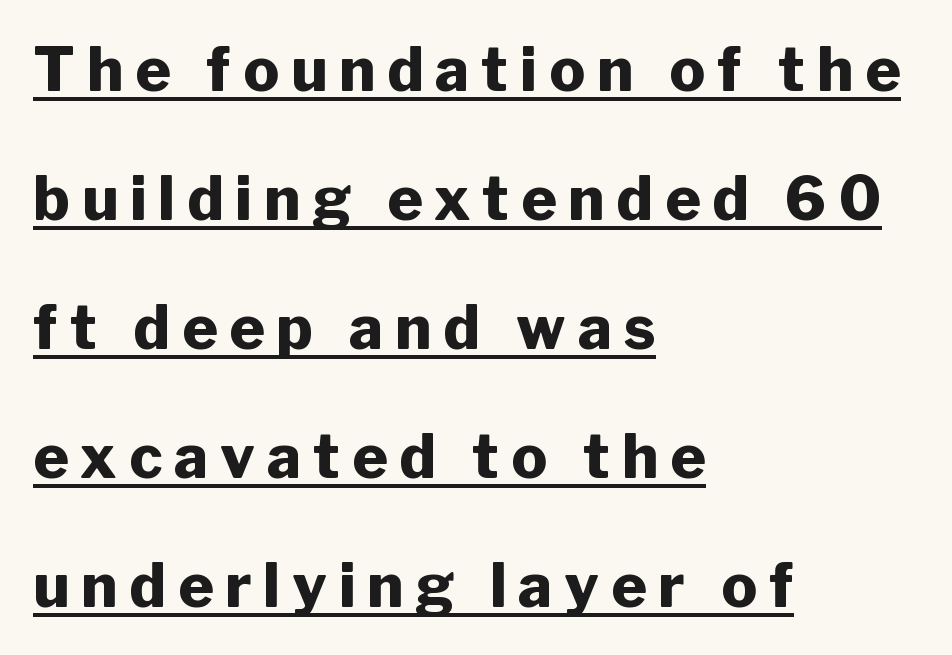
Q: Is the text bold? A: Yes.
Q: Is the text italic (slanted)? A: No, it is upright.
Q: Is the typeface a serif or a sans-serif typeface? A: Sans-serif.
Q: Is the text underlined? A: Yes.
Q: How is the paragraph aligned? A: Left-aligned.
Q: Is the spacing between letters normal or unusually wide? A: Unusually wide.
Q: Is the spacing between lines tight, normal or loose? A: Loose.
Q: Width (condensed, normal, or wide)? A: Normal.
Q: Stroke contrast? A: Low.
Q: x-height? A: Medium.
Q: Monospaced? A: No.
